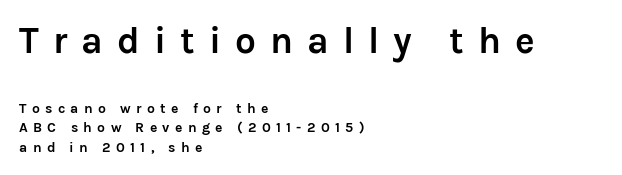
The image shows 37 px semibold sans-serif type, upright; set left-aligned, normal line spacing (1.39x), unusually wide letter spacing (+0.38 em), not underlined; the first (top) block is 2.64x larger; low stroke contrast and a medium x-height.
